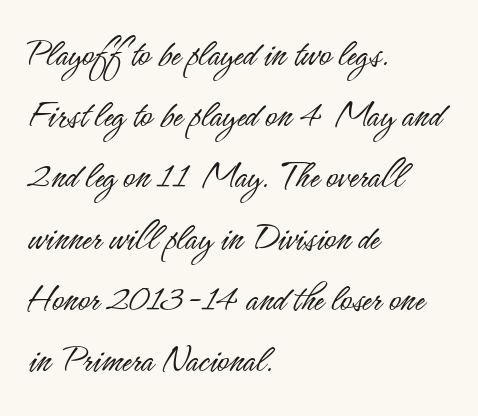
The image shows 40 px light, condensed sans-serif type; set left-aligned, normal line spacing (1.53x), normal letter spacing, not underlined; low stroke contrast and a small x-height.
